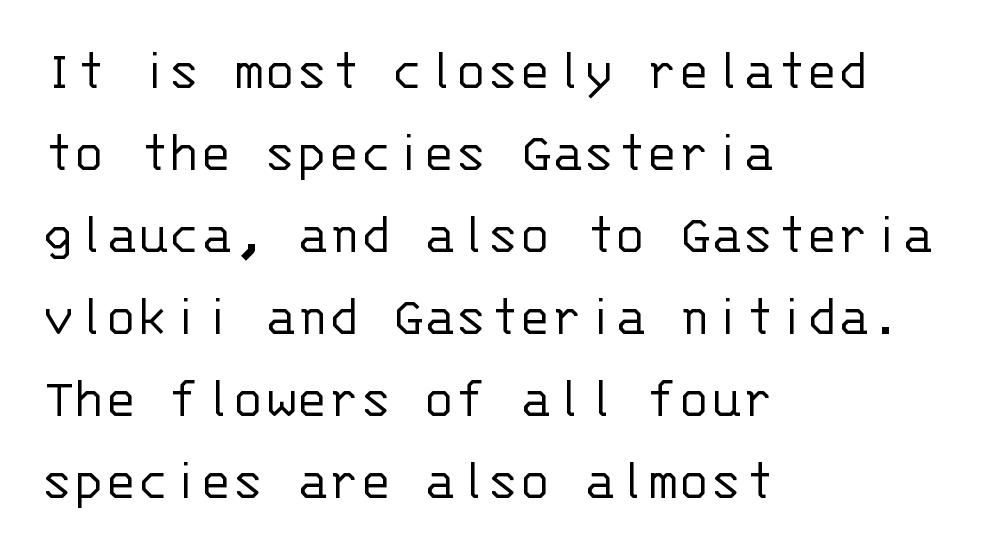
Q: Is the text bold? A: No.
Q: Is the text italic (slanted)? A: No, it is upright.
Q: Is the typeface a serif or a sans-serif typeface? A: Sans-serif.
Q: Is the text underlined? A: No.
Q: How is the paragraph aligned? A: Left-aligned.
Q: Is the spacing between letters normal or unusually wide? A: Normal.
Q: Is the spacing between lines tight, normal or loose? A: Normal.
Q: Width (condensed, normal, or wide)? A: Normal.
Q: Stroke contrast? A: Low.
Q: x-height? A: Large.
Q: Monospaced? A: Yes.
